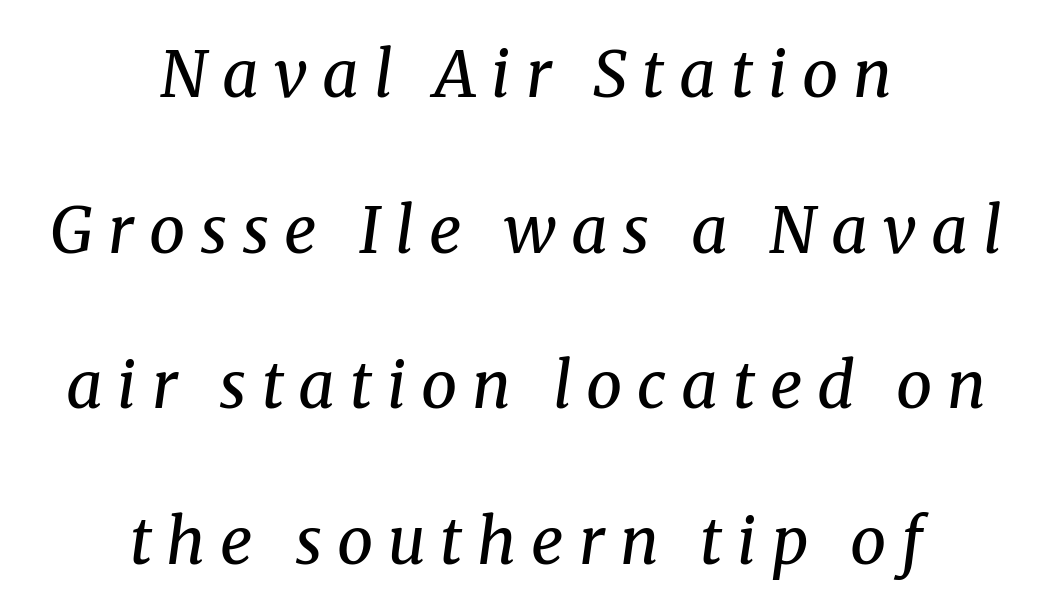
Is this a heavy cut? Hardly; it is regular or lighter. The designer dialed line spacing up above the default. Reading down the block, each line starts at a different indent, mirrored at its end. Would a proofreader flag this as italicized? Yes. These lines are rendered in a variable-pitch font. Check where the strokes stop: tiny serifs finish them off.
